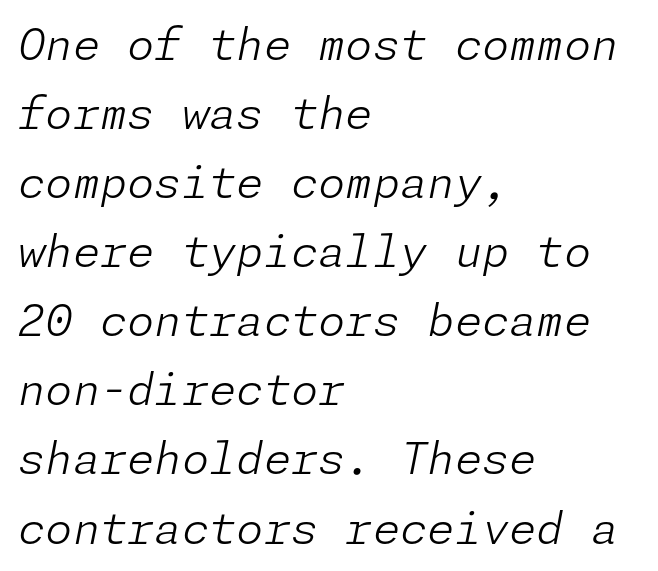
Q: Is the text bold? A: No.
Q: Is the text italic (slanted)? A: Yes, it leans right by about 11 degrees.
Q: Is the text underlined? A: No.
Q: How is the paragraph aligned? A: Left-aligned.
Q: Is the spacing between letters normal or unusually wide? A: Normal.
Q: Is the spacing between lines tight, normal or loose? A: Normal.
Q: Width (condensed, normal, or wide)? A: Normal.
Q: Stroke contrast? A: Low.
Q: x-height? A: Medium.
